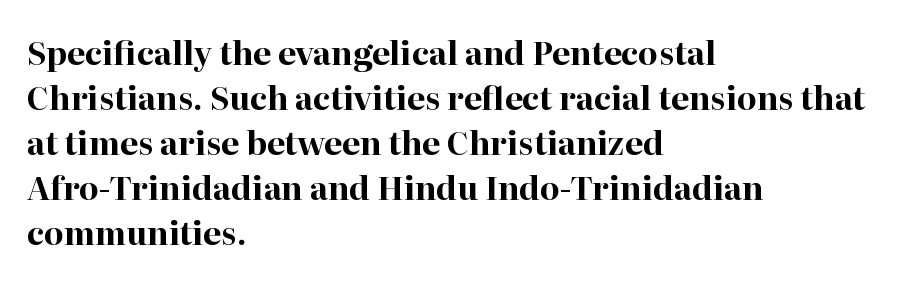
Q: Is the text bold? A: Yes.
Q: Is the text italic (slanted)? A: No, it is upright.
Q: Is the typeface a serif or a sans-serif typeface? A: Serif.
Q: Is the text underlined? A: No.
Q: How is the paragraph aligned? A: Left-aligned.
Q: Is the spacing between letters normal or unusually wide? A: Normal.
Q: Is the spacing between lines tight, normal or loose? A: Normal.
Q: Width (condensed, normal, or wide)? A: Normal.
Q: Stroke contrast? A: High.
Q: x-height? A: Medium.
Q: Monospaced? A: No.
